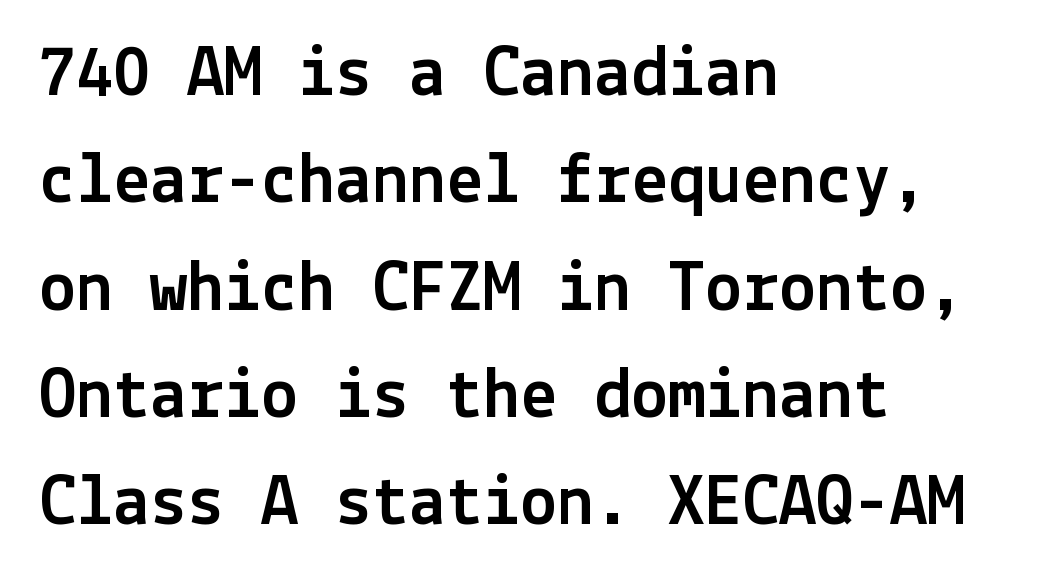
{"serif": "no", "italic": "no", "width": "normal", "x_height": "medium", "underline": "no", "align": "left", "line_spacing": "normal", "line_spacing_ratio": 1.45, "letter_spacing": "normal", "letter_spacing_em": 0.0, "glyph_px": 74}
